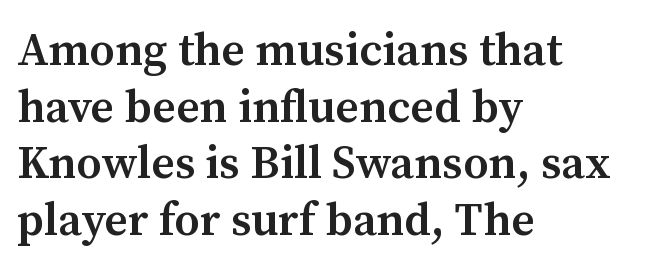
{"serif": "yes", "italic": "no", "bold": "semi", "weight": "semibold", "width": "normal", "stroke_contrast": "medium", "x_height": "medium", "monospaced": "no", "underline": "no", "align": "left", "line_spacing_ratio": 1.23, "letter_spacing": "normal", "letter_spacing_em": 0.0, "glyph_px": 46}
